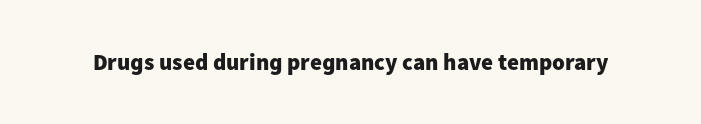
The image shows 23 px bold type, upright; set normal letter spacing, not underlined.
